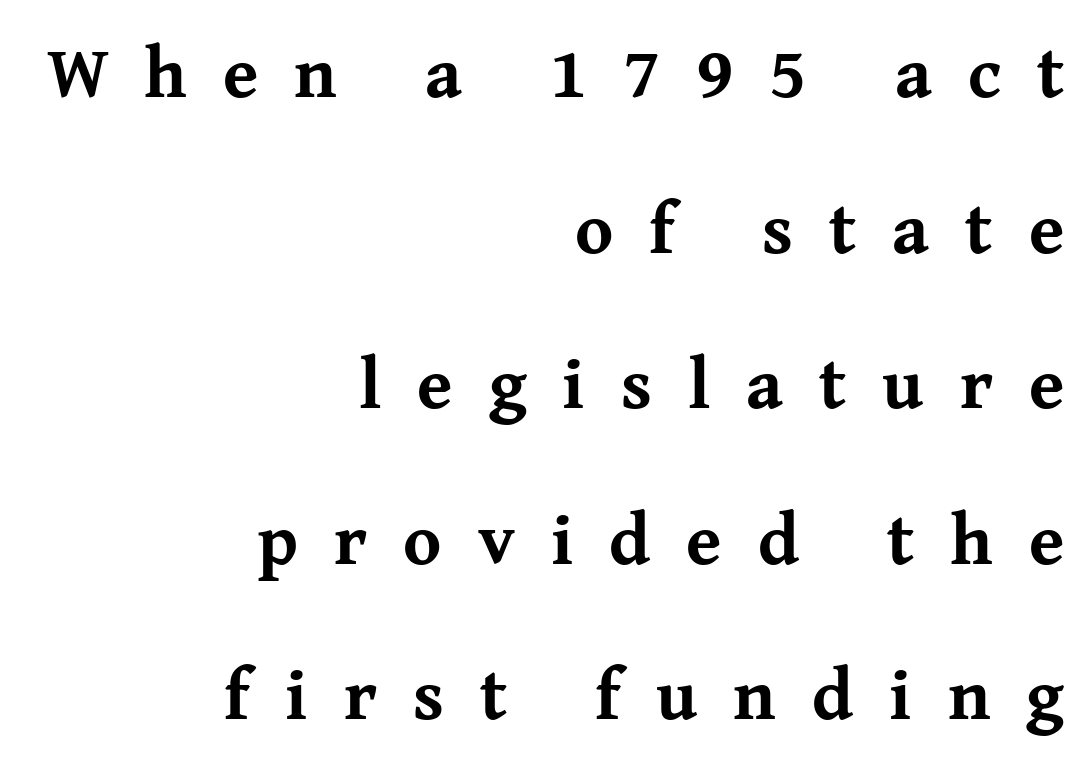
Substantial extra tracking has been applied to these lines. One-word summary of the alignment: right. Does the leading feel generous? Absolutely, it's lavish. The sample has been set heavy, in full bold.
